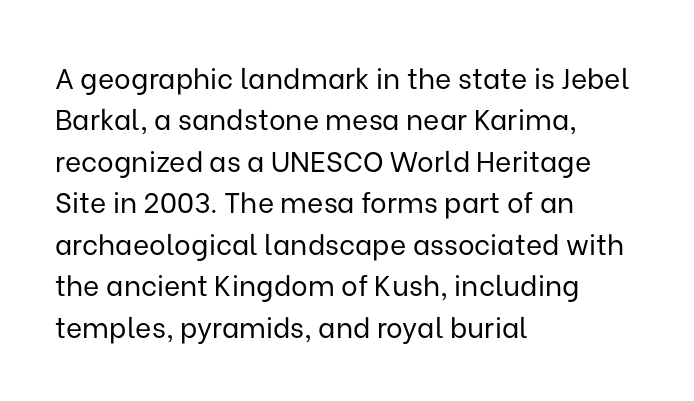
{"serif": "no", "italic": "no", "bold": "no", "weight": "regular", "width": "normal", "stroke_contrast": "low", "x_height": "medium", "monospaced": "no", "underline": "no", "align": "left", "line_spacing": "normal", "line_spacing_ratio": 1.48, "letter_spacing": "normal", "letter_spacing_em": 0.0, "glyph_px": 28}
